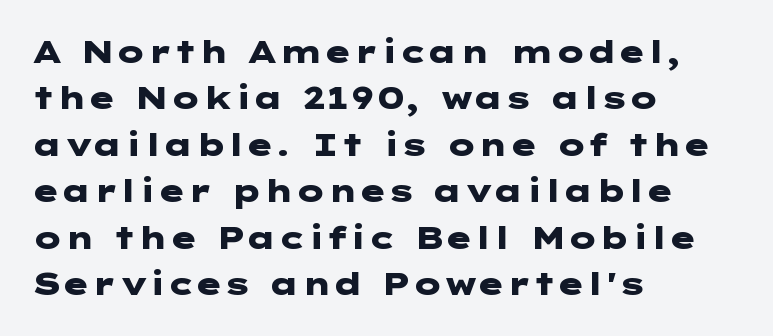
{"serif": "no", "italic": "no", "bold": "yes", "weight": "heavy", "width": "wide", "stroke_contrast": "low", "x_height": "medium", "underline": "no", "align": "left", "line_spacing": "normal", "line_spacing_ratio": 1.5, "letter_spacing": "normal", "letter_spacing_em": 0.0, "glyph_px": 31}
